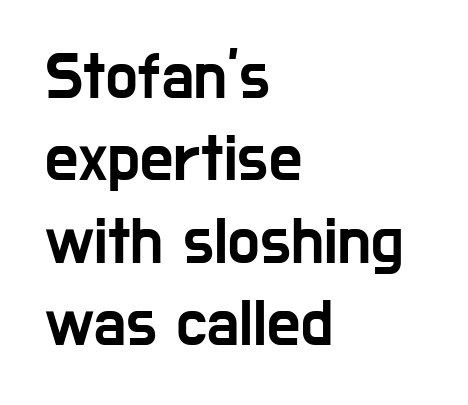
Characters remain perfectly vertical along every line. Here the designer chose a conventional face with non-uniform glyph widths. The ragged edge is on the right, which tells us the setting is flush left. A bare baseline throughout the passage. Tracking here is standard; glyphs follow each other at the usual distance. Check where the strokes stop: nothing finishes them off — pure sans.
